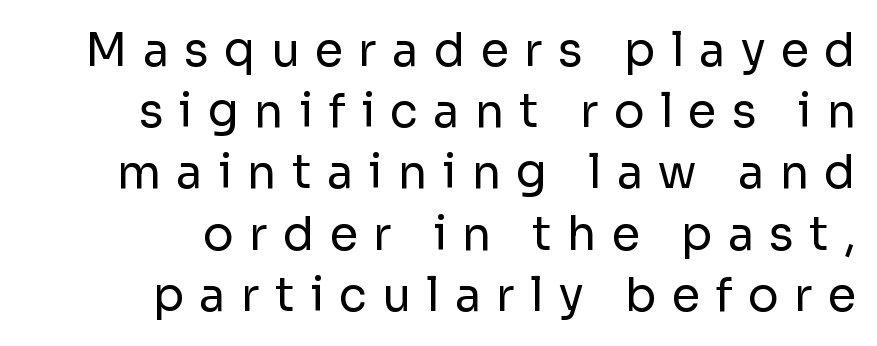
Q: Is the text bold? A: No.
Q: Is the text italic (slanted)? A: No, it is upright.
Q: Is the typeface a serif or a sans-serif typeface? A: Sans-serif.
Q: Is the text underlined? A: No.
Q: How is the paragraph aligned? A: Right-aligned.
Q: Is the spacing between letters normal or unusually wide? A: Unusually wide.
Q: Is the spacing between lines tight, normal or loose? A: Normal.
Q: Width (condensed, normal, or wide)? A: Normal.
Q: Stroke contrast? A: Low.
Q: x-height? A: Medium.
Q: Monospaced? A: No.
